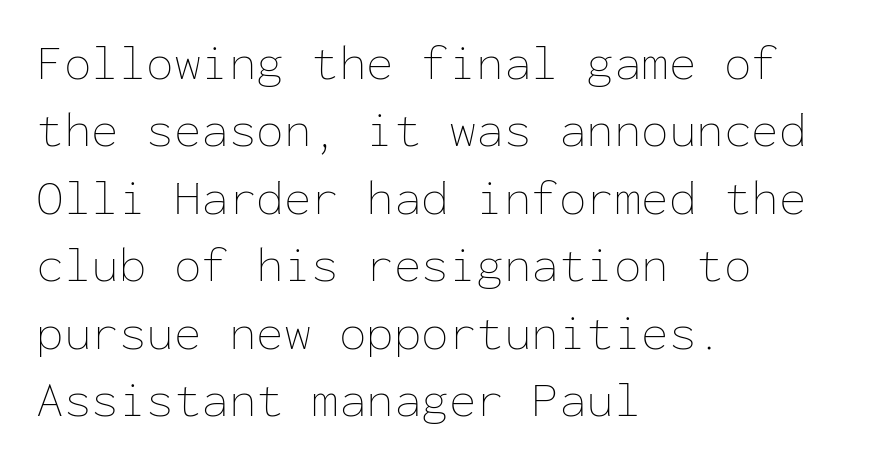
The passage shown is not bold in any degree. Note the uniform advance width — an 'i' takes as much space as an 'm'. Descenders are the only things crossing below the line. Characters follow at the spacing the type designer built in. The line-height multiplier appears to be the usual default.
